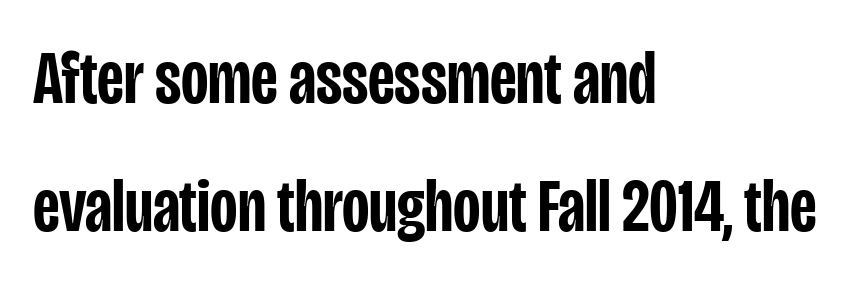
{"serif": "no", "italic": "no", "bold": "semi", "weight": "semibold", "width": "condensed", "stroke_contrast": "low", "x_height": "large", "monospaced": "no", "underline": "no", "align": "left", "line_spacing_ratio": 1.71, "letter_spacing": "normal", "letter_spacing_em": 0.0, "glyph_px": 75}
